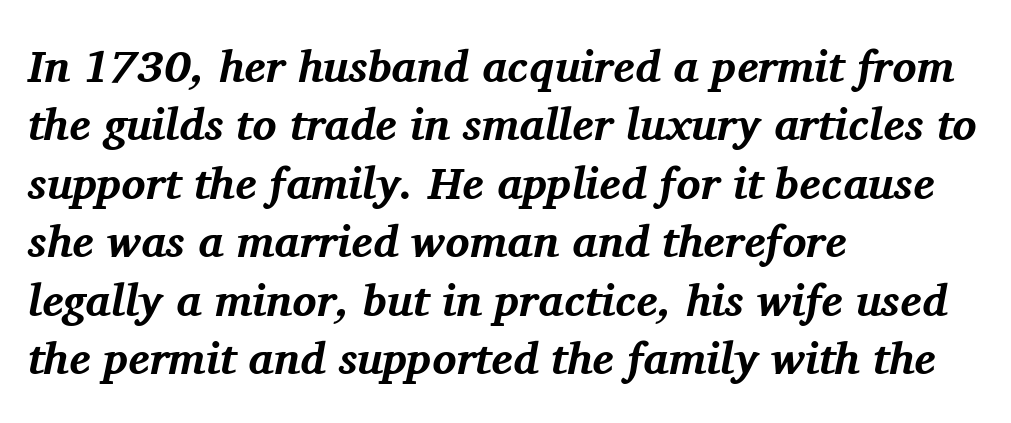
{"serif": "yes", "italic": "yes", "lean": "right", "slant_degrees": 11, "bold": "yes", "weight": "bold", "width": "normal", "stroke_contrast": "medium", "x_height": "medium", "monospaced": "no", "underline": "no", "align": "left", "line_spacing": "normal", "line_spacing_ratio": 1.3, "letter_spacing": "normal", "letter_spacing_em": 0.0, "glyph_px": 45}
